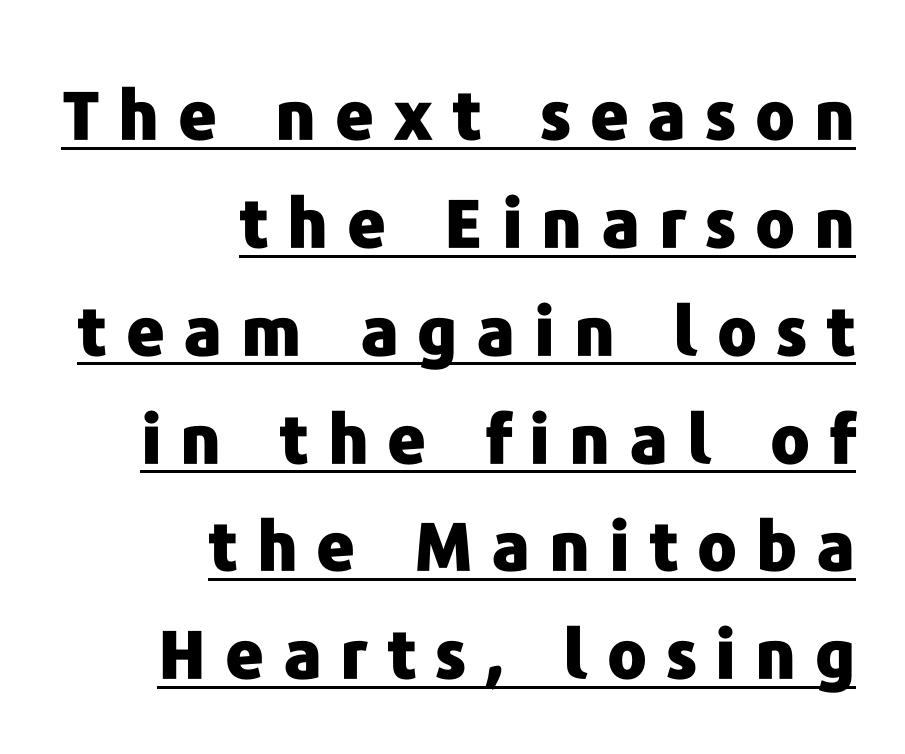
The image shows 67 px heavy sans-serif type, upright; set right-aligned, normal line spacing (1.61x), unusually wide letter spacing (+0.28 em), underlined; low stroke contrast and a medium x-height.
